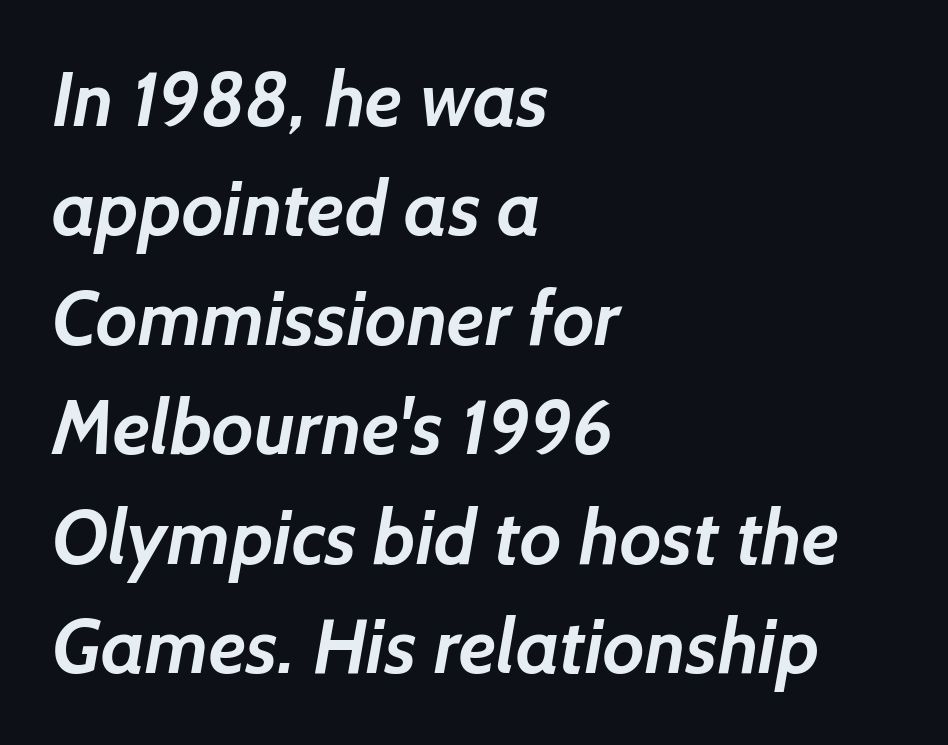
The glyphs are unaccompanied by any horizontal stroke below them. Look at the tracking — it's just the regular setting, nothing added. The typesetting leans heavy: a genuine bold. A student would call this left alignment; a typographer would say flush left, rag right.
